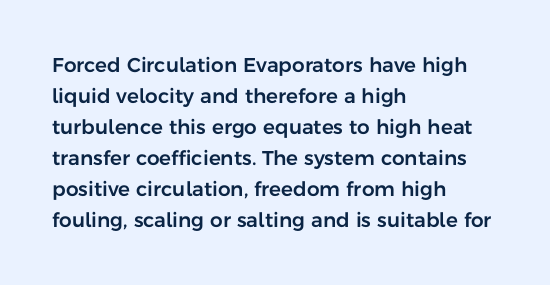
{"italic": "no", "underline": "no", "align": "left", "line_spacing": "normal", "line_spacing_ratio": 1.55, "letter_spacing": "normal", "letter_spacing_em": 0.0, "glyph_px": 20}
